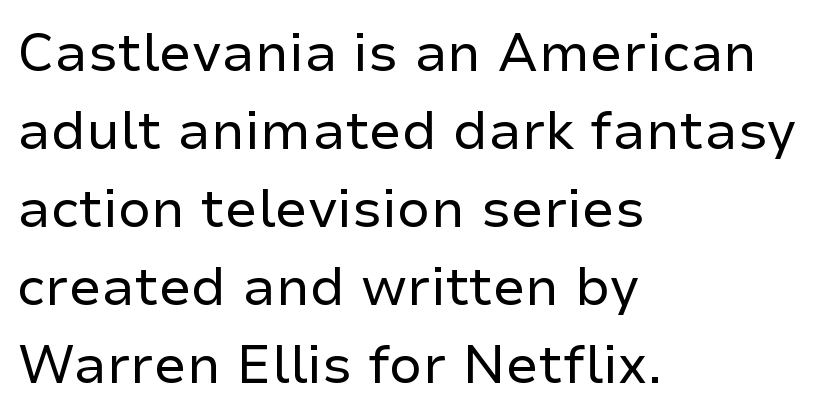
{"serif": "no", "italic": "no", "bold": "no", "weight": "regular", "width": "normal", "stroke_contrast": "low", "x_height": "medium", "monospaced": "no", "underline": "no", "align": "left", "line_spacing": "normal", "line_spacing_ratio": 1.47, "letter_spacing": "normal", "letter_spacing_em": 0.0, "glyph_px": 53}
